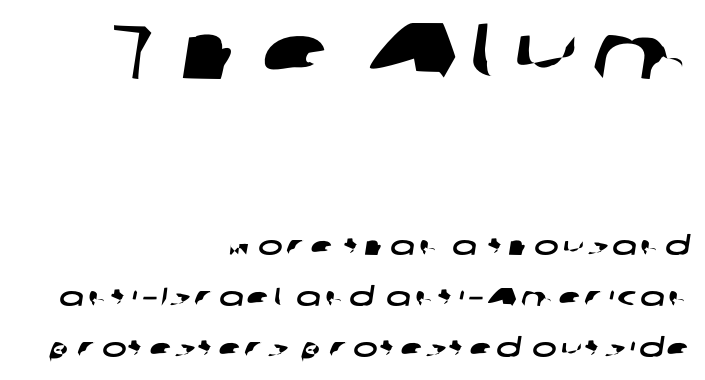
The image shows 79 px wide sans-serif type; set right-aligned, loose line spacing (1.95x), not underlined; the first (top) block is 3.04x larger; low stroke contrast and a medium x-height.
